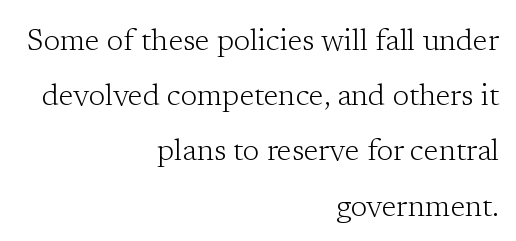
The image shows 30 px light serif type, upright; set right-aligned, line spacing 1.84x, normal letter spacing, not underlined; low stroke contrast and a medium x-height.
